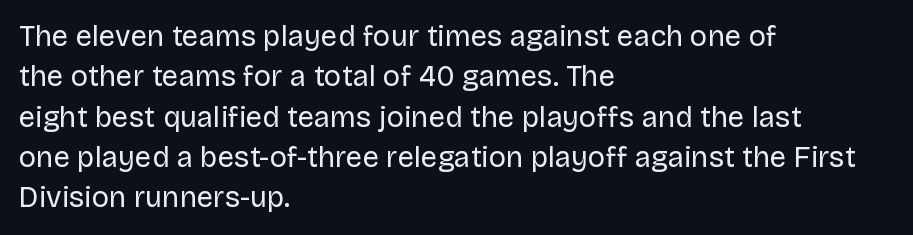
The image shows 29 px regular-weight sans-serif type, upright; set left-aligned, normal line spacing (1.39x), normal letter spacing, not underlined; low stroke contrast and a large x-height.
